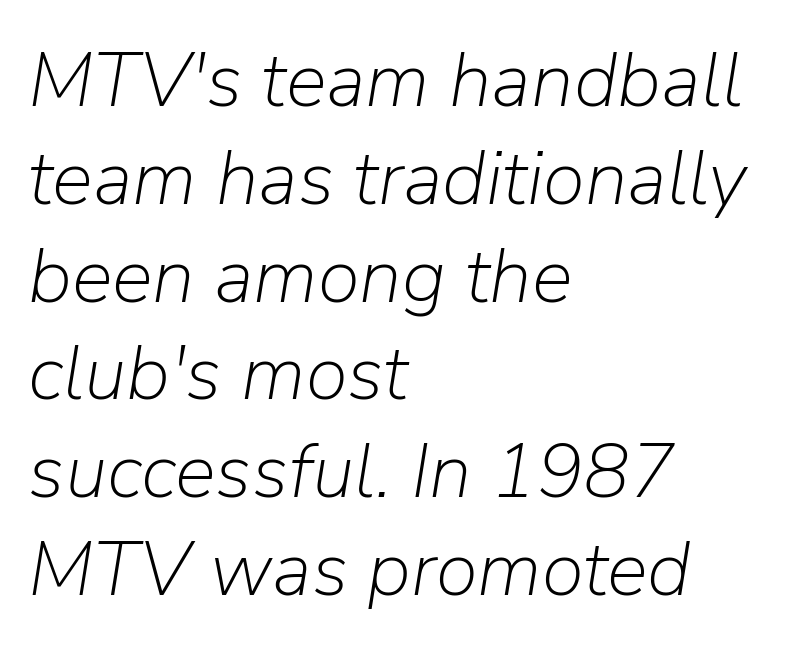
The image shows 77 px light type, italic (leaning right); set left-aligned, normal line spacing (1.27x), normal letter spacing, not underlined; low stroke contrast and a medium x-height.
